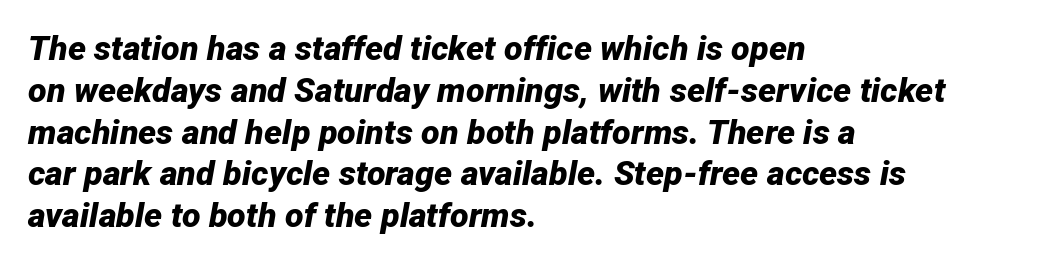
{"italic": "yes", "lean": "right", "slant_degrees": 12, "bold": "yes", "weight": "bold", "width": "normal", "stroke_contrast": "low", "x_height": "medium", "monospaced": "no", "underline": "no", "align": "left", "line_spacing_ratio": 1.23, "letter_spacing": "normal", "letter_spacing_em": 0.0, "glyph_px": 34}
